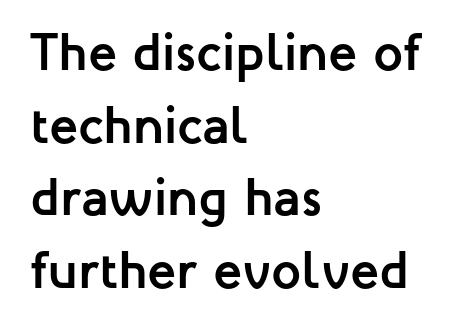
{"serif": "no", "italic": "no", "bold": "yes", "weight": "semibold", "width": "normal", "stroke_contrast": "low", "x_height": "medium", "monospaced": "no", "underline": "no", "align": "left", "line_spacing": "normal", "line_spacing_ratio": 1.37, "letter_spacing": "normal", "letter_spacing_em": 0.0, "glyph_px": 53}
